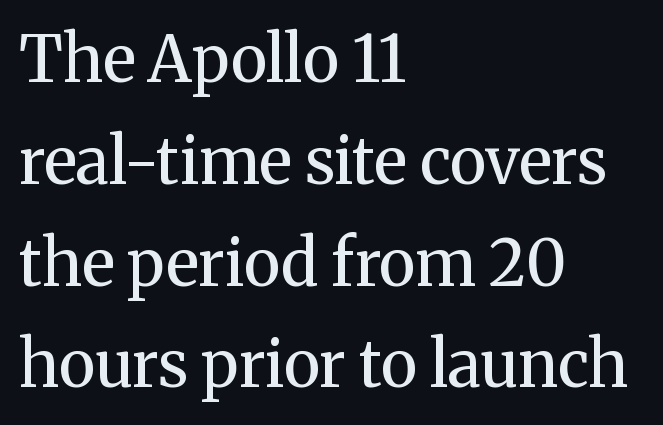
{"serif": "yes", "italic": "no", "bold": "no", "weight": "regular", "width": "normal", "stroke_contrast": "medium", "x_height": "medium", "monospaced": "no", "underline": "no", "align": "left", "line_spacing": "normal", "line_spacing_ratio": 1.59, "letter_spacing": "normal", "letter_spacing_em": 0.0, "glyph_px": 64}
